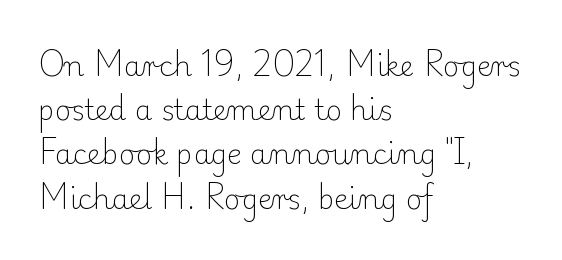
Q: Is the text bold? A: No.
Q: Is the text italic (slanted)? A: No, it is upright.
Q: Is the typeface a serif or a sans-serif typeface? A: Serif.
Q: Is the text underlined? A: No.
Q: How is the paragraph aligned? A: Left-aligned.
Q: Is the spacing between letters normal or unusually wide? A: Normal.
Q: Is the spacing between lines tight, normal or loose? A: Normal.
Q: Width (condensed, normal, or wide)? A: Normal.
Q: Stroke contrast? A: Low.
Q: x-height? A: Small.
Q: Monospaced? A: No.
